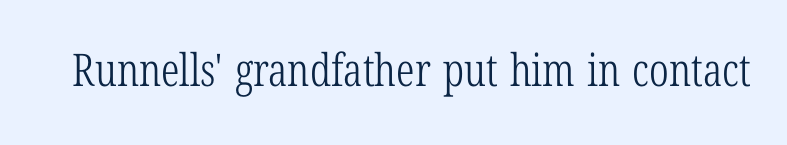
Q: Is the text bold? A: No.
Q: Is the text italic (slanted)? A: No, it is upright.
Q: Is the typeface a serif or a sans-serif typeface? A: Serif.
Q: Is the text underlined? A: No.
Q: Is the spacing between letters normal or unusually wide? A: Normal.
Q: Width (condensed, normal, or wide)? A: Condensed.
Q: Stroke contrast? A: Low.
Q: x-height? A: Medium.
Q: Monospaced? A: No.
